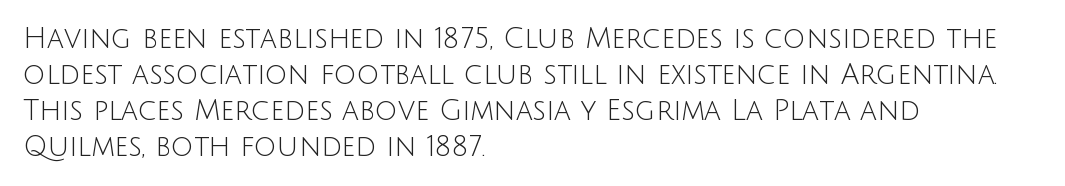
Notice how the passage keeps a crisp vertical edge on the left only. A roman cut, with each character standing at attention. Regular leading. This sample has the flowing, uneven cadence of proportional lettering. Beneath every word, the page is bare. No heavy texture on the line: the type isn't bold.
